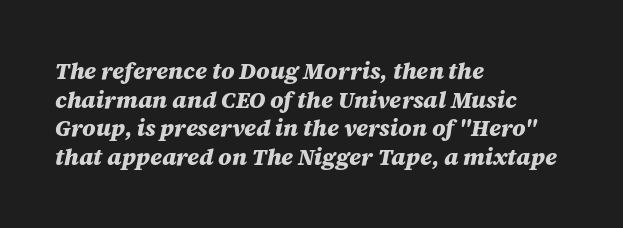
{"italic": "yes", "lean": "right", "slant_degrees": 12, "bold": "yes", "underline": "no", "align": "left", "line_spacing_ratio": 1.24, "letter_spacing": "normal", "letter_spacing_em": 0.0, "glyph_px": 23}
